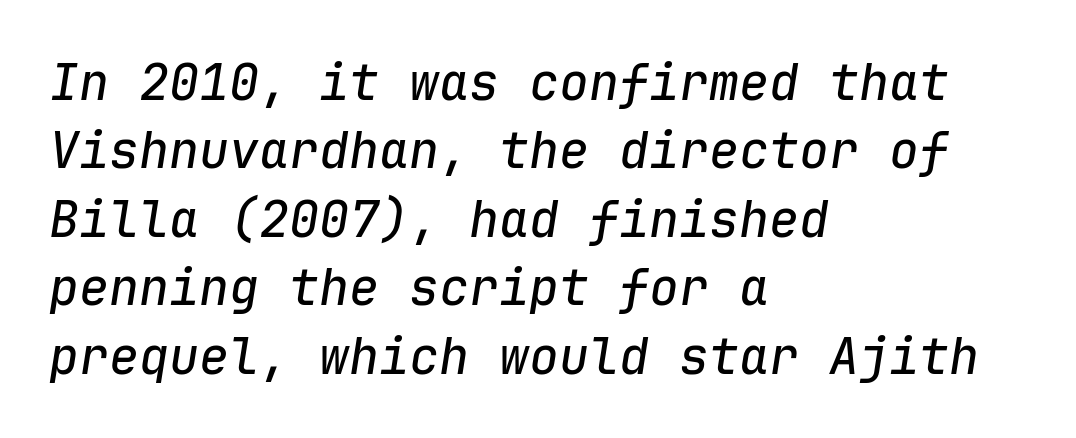
{"italic": "yes", "lean": "right", "slant_degrees": 9, "width": "normal", "stroke_contrast": "low", "x_height": "medium", "monospaced": "yes", "underline": "no", "align": "left", "line_spacing": "normal", "line_spacing_ratio": 1.37, "letter_spacing": "normal", "letter_spacing_em": 0.0, "glyph_px": 50}
